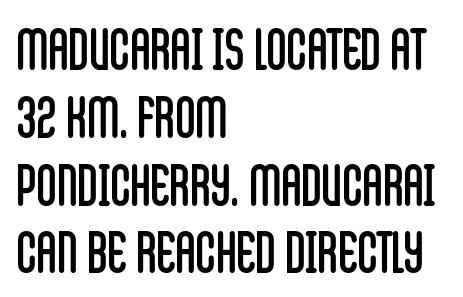
{"serif": "no", "italic": "no", "bold": "no", "weight": "regular", "width": "condensed", "stroke_contrast": "low", "x_height": "large", "monospaced": "no", "underline": "no", "align": "left", "line_spacing_ratio": 1.21, "letter_spacing": "normal", "letter_spacing_em": 0.0, "glyph_px": 56}
